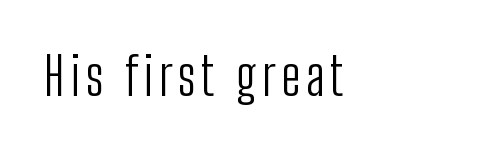
The image shows 52 px light, condensed sans-serif type, upright; set not underlined; low stroke contrast and a medium x-height.
